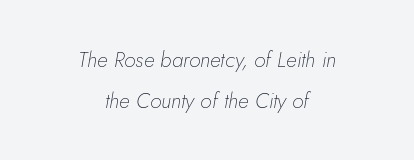
The image shows 21 px text type, italic (leaning right); set centered, loose line spacing (1.94x), normal letter spacing, not underlined.
